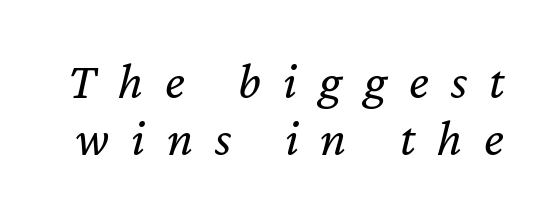
Q: Is the text bold? A: No.
Q: Is the text italic (slanted)? A: Yes, it leans right by about 12 degrees.
Q: Is the text underlined? A: No.
Q: Is the spacing between letters normal or unusually wide? A: Unusually wide.
Q: Is the spacing between lines tight, normal or loose? A: Tight.
Q: Width (condensed, normal, or wide)? A: Normal.
Q: Stroke contrast? A: Low.
Q: x-height? A: Medium.
Q: Monospaced? A: No.
